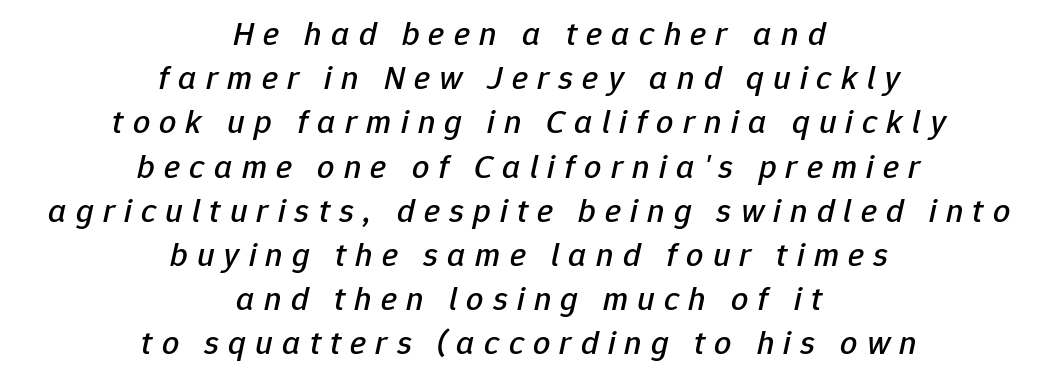
Q: Is the text italic (slanted)? A: Yes, it leans right by about 12 degrees.
Q: Is the text underlined? A: No.
Q: How is the paragraph aligned? A: Centered.
Q: Is the spacing between letters normal or unusually wide? A: Unusually wide.
Q: Is the spacing between lines tight, normal or loose? A: Normal.
Q: Width (condensed, normal, or wide)? A: Normal.
Q: Stroke contrast? A: Low.
Q: x-height? A: Medium.
Q: Monospaced? A: No.
